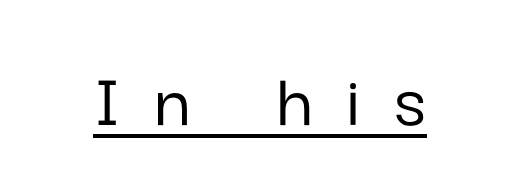
The type family on display is of the sans-serif kind. The face used here is proportionally spaced, like ordinary book or web type. Compared with undecorated copy, this sample adds a rule below the words. There is plenty of visible air inserted between adjacent glyphs. Posture: vertical.
